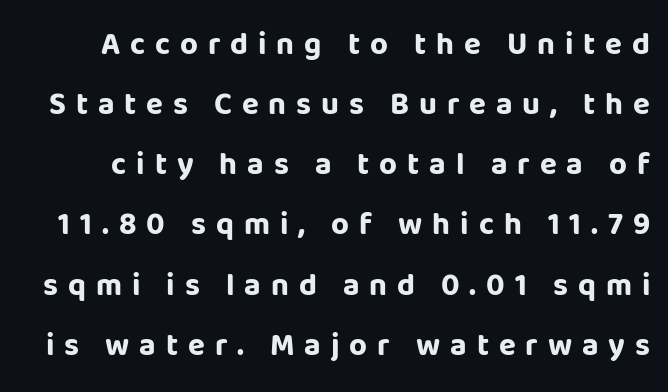
The image shows 31 px bold sans-serif type, upright; set loose line spacing (1.94x), unusually wide letter spacing (+0.32 em), not underlined; low stroke contrast and a large x-height.
